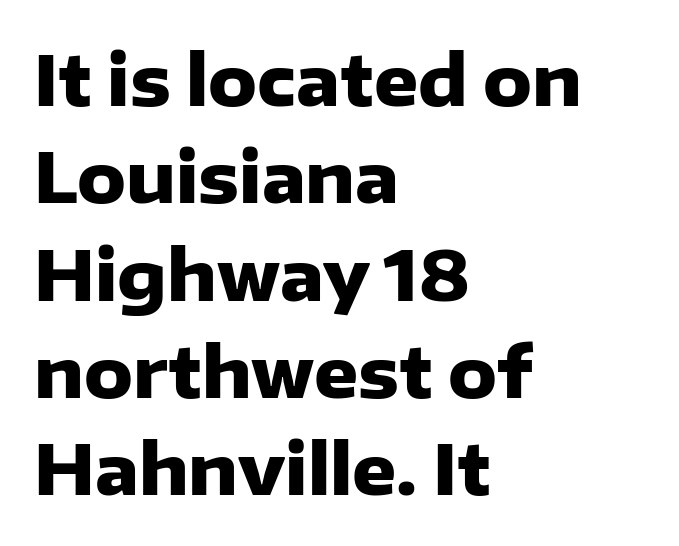
Is the type bold? Yes — the strokes are clearly thick and heavy. Each letter keeps its own natural width here, so spacing adapts to shape. In terms of leading, this rendering sits right in the middle. Alignment: flush left. Posture: upright roman. Typographically, this falls in the sans-serif category.
